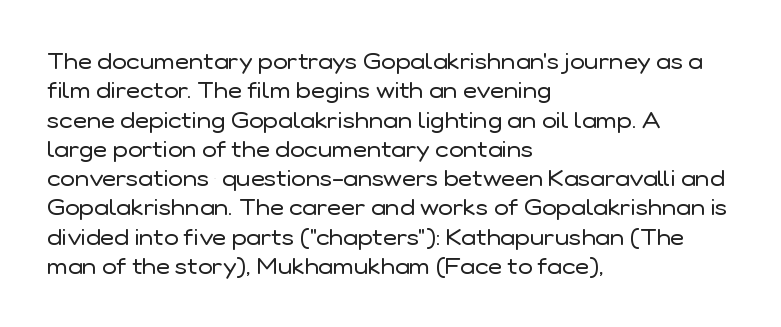
{"italic": "no", "bold": "no", "underline": "no", "align": "left", "line_spacing": "normal", "line_spacing_ratio": 1.33, "letter_spacing": "normal", "letter_spacing_em": 0.0, "glyph_px": 22}
